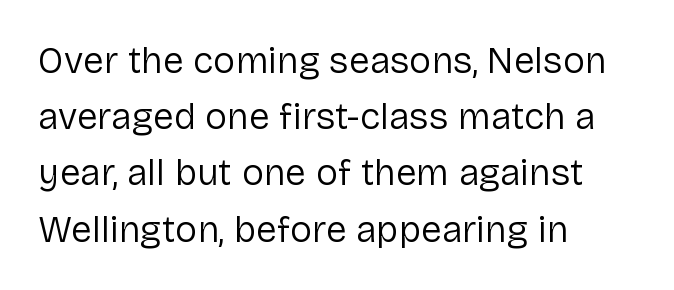
The image shows 37 px regular-weight sans-serif type, upright; set left-aligned, normal line spacing (1.52x), normal letter spacing, not underlined; low stroke contrast and a medium x-height.
